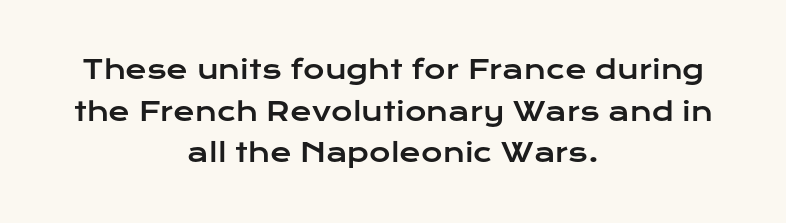
Q: Is the text italic (slanted)? A: No, it is upright.
Q: Is the text underlined? A: No.
Q: How is the paragraph aligned? A: Centered.
Q: Is the spacing between letters normal or unusually wide? A: Normal.
Q: Is the spacing between lines tight, normal or loose? A: Normal.
